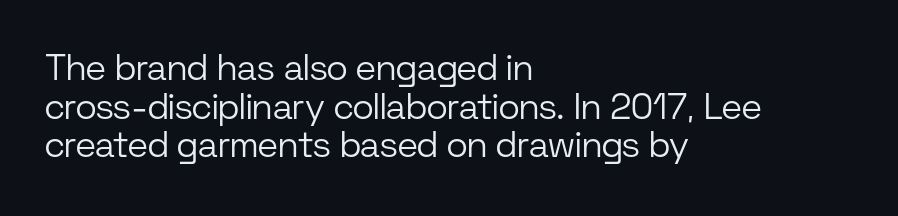
The image shows 36 px light sans-serif type, upright; set left-aligned, tight line spacing (1.07x), normal letter spacing, not underlined; low stroke contrast and a medium x-height.
